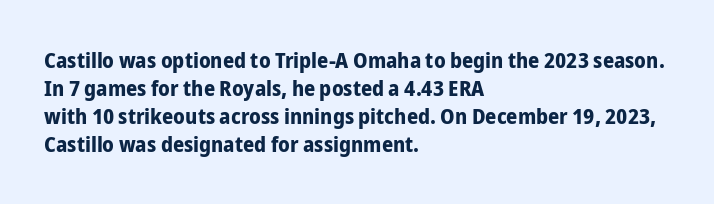
The passage is arranged the way most books set body copy — flush left. No word sits above an underline. Nobody touched the tracking dial on this one. Stroke thickness is high; the sample reads as a true bold.
